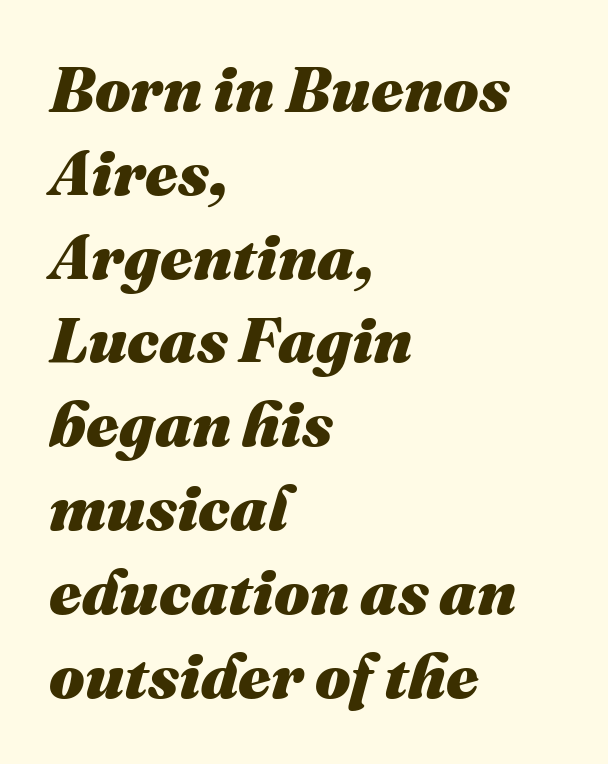
{"italic": "yes", "lean": "right", "slant_degrees": 16, "bold": "yes", "weight": "heavy", "width": "normal", "stroke_contrast": "medium", "x_height": "medium", "monospaced": "no", "underline": "no", "align": "left", "line_spacing": "normal", "line_spacing_ratio": 1.33, "letter_spacing": "normal", "letter_spacing_em": 0.0, "glyph_px": 63}
